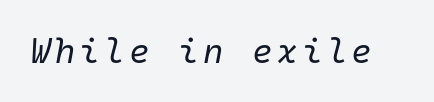
The image shows 35 px regular-weight type, italic (leaning right), monospaced; set not underlined; low stroke contrast and a medium x-height.
